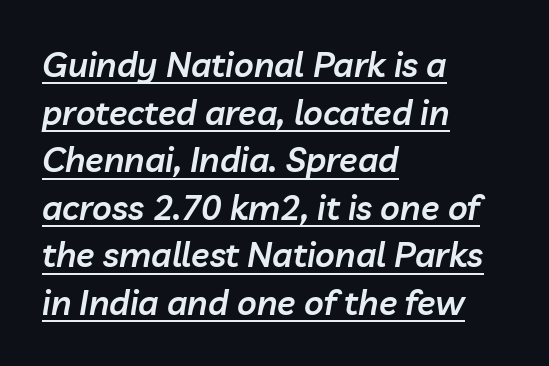
The image shows 34 px semibold type, italic (leaning right); set left-aligned, normal line spacing (1.4x), normal letter spacing, underlined; low stroke contrast and a medium x-height.
